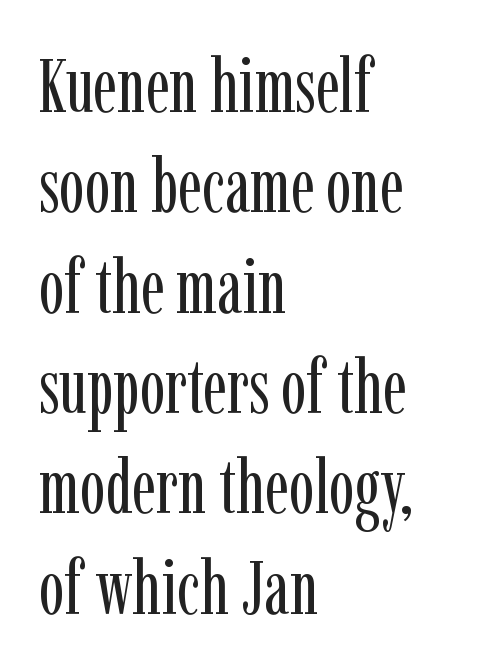
{"serif": "yes", "italic": "no", "bold": "no", "weight": "regular", "width": "condensed", "stroke_contrast": "low", "x_height": "medium", "monospaced": "no", "underline": "no", "align": "left", "line_spacing": "normal", "line_spacing_ratio": 1.32, "letter_spacing": "normal", "letter_spacing_em": 0.0, "glyph_px": 76}
